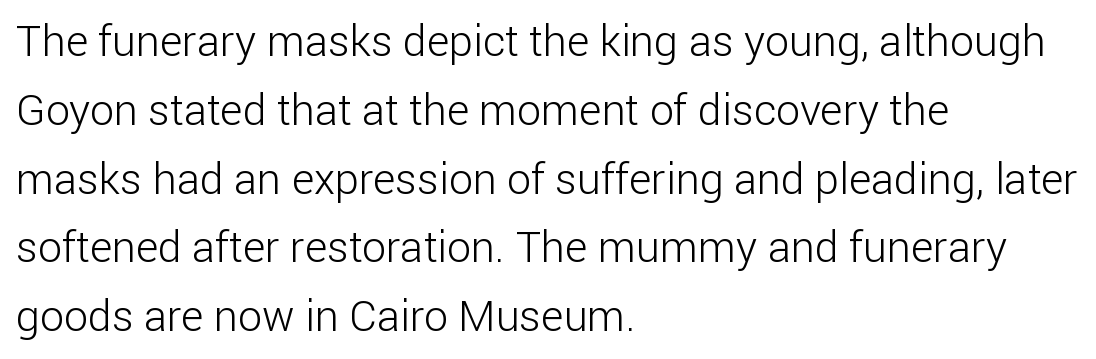
Q: Is the text bold? A: No.
Q: Is the text italic (slanted)? A: No, it is upright.
Q: Is the typeface a serif or a sans-serif typeface? A: Sans-serif.
Q: Is the text underlined? A: No.
Q: How is the paragraph aligned? A: Left-aligned.
Q: Is the spacing between letters normal or unusually wide? A: Normal.
Q: Is the spacing between lines tight, normal or loose? A: Normal.
Q: Width (condensed, normal, or wide)? A: Normal.
Q: Stroke contrast? A: Low.
Q: x-height? A: Medium.
Q: Monospaced? A: No.
